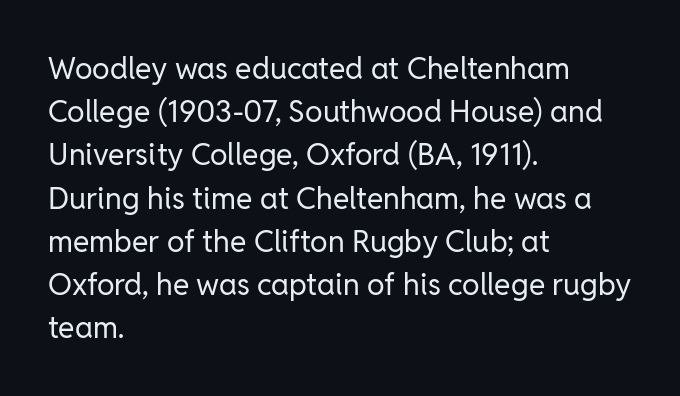
Q: Is the text bold? A: No.
Q: Is the text italic (slanted)? A: No, it is upright.
Q: Is the typeface a serif or a sans-serif typeface? A: Sans-serif.
Q: Is the text underlined? A: No.
Q: How is the paragraph aligned? A: Left-aligned.
Q: Is the spacing between letters normal or unusually wide? A: Normal.
Q: Is the spacing between lines tight, normal or loose? A: Normal.
Q: Width (condensed, normal, or wide)? A: Normal.
Q: Stroke contrast? A: Low.
Q: x-height? A: Medium.
Q: Monospaced? A: No.
